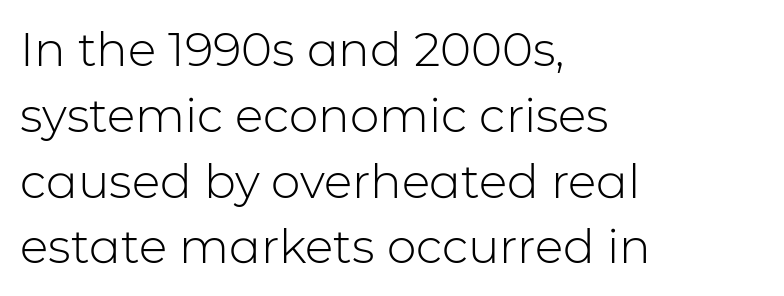
Look at the tracking — it's just the regular setting, nothing added. Compared with a typical body face, this is equally light or lighter still. Vertical strokes here are truly vertical. Proportional: the letters do not fall into vertical columns. Clear beneath every line of the passage.
